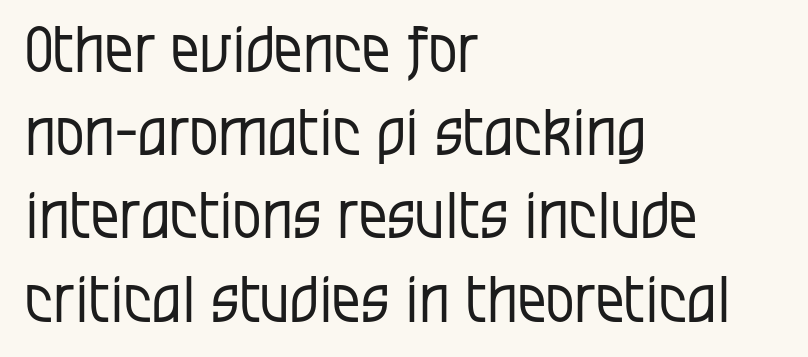
The image shows 64 px regular-weight, condensed sans-serif type, upright; set left-aligned, normal line spacing (1.3x), normal letter spacing, not underlined; low stroke contrast and a large x-height.
